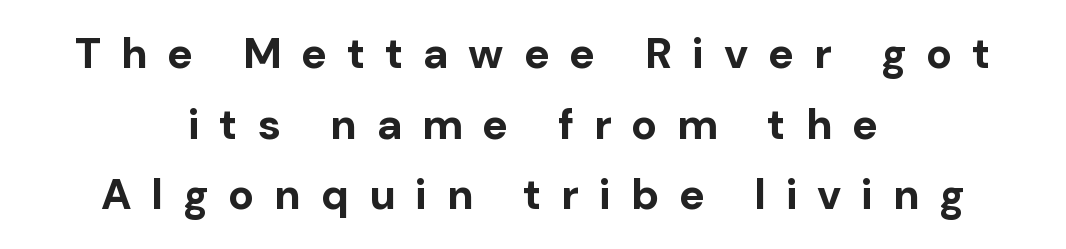
{"serif": "no", "italic": "no", "bold": "yes", "weight": "bold", "width": "normal", "stroke_contrast": "low", "x_height": "medium", "monospaced": "no", "underline": "no", "align": "center", "line_spacing": "normal", "line_spacing_ratio": 1.64, "letter_spacing": "wide", "letter_spacing_em": 0.46, "glyph_px": 43}
